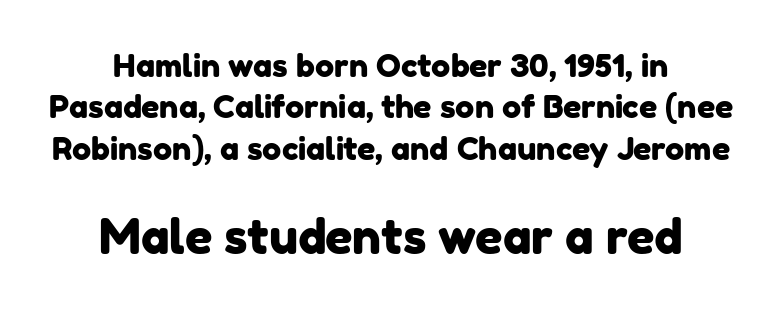
No extra tracking has been applied to these lines. The setting favours the middle, as headings and verse often do. One glance says typical: line gaps are just what's usual. A sans-serif font was chosen for this passage. The rendering uses natural spacing where letterforms have individual widths.
